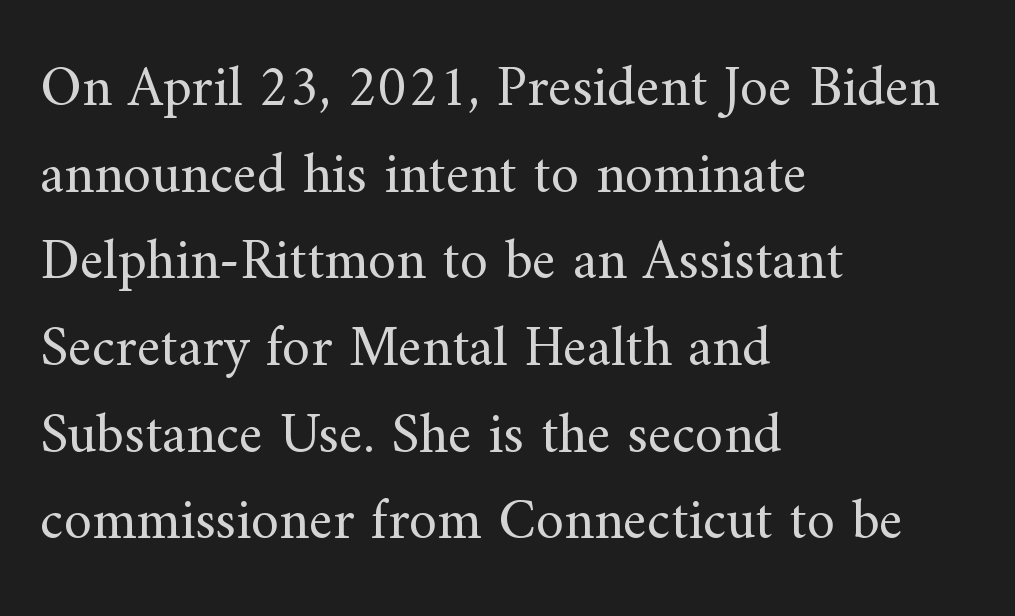
Q: Is the text bold? A: No.
Q: Is the text italic (slanted)? A: No, it is upright.
Q: Is the typeface a serif or a sans-serif typeface? A: Serif.
Q: Is the text underlined? A: No.
Q: How is the paragraph aligned? A: Left-aligned.
Q: Is the spacing between letters normal or unusually wide? A: Normal.
Q: Is the spacing between lines tight, normal or loose? A: Normal.
Q: Width (condensed, normal, or wide)? A: Normal.
Q: Stroke contrast? A: Medium.
Q: x-height? A: Small.
Q: Monospaced? A: No.
